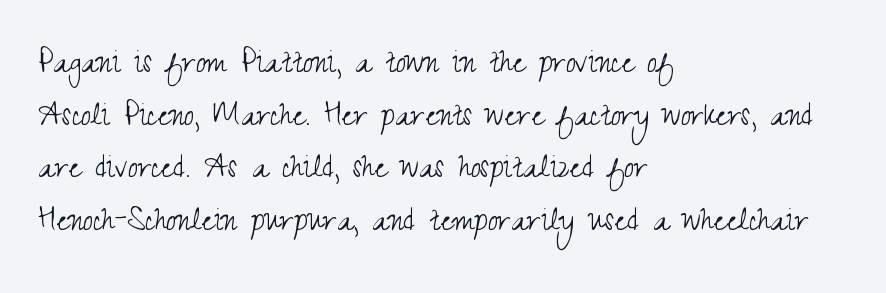
These lines are rendered in a variable-pitch font. The passage shown has conventional tracking throughout. The weight tops out at a normal text grade. The face used here is a sans, in the tradition of grotesques and geometrics.
